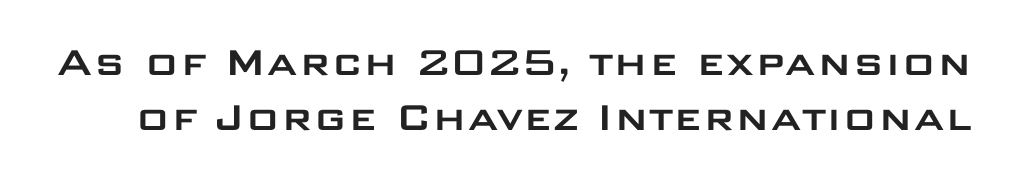
The rendering keeps characters at their native spacing. Anything drawn beneath the words? Only blank space. Tall strokes in this sample are plumb rather than angled. Note: no serifs on the glyphs.
